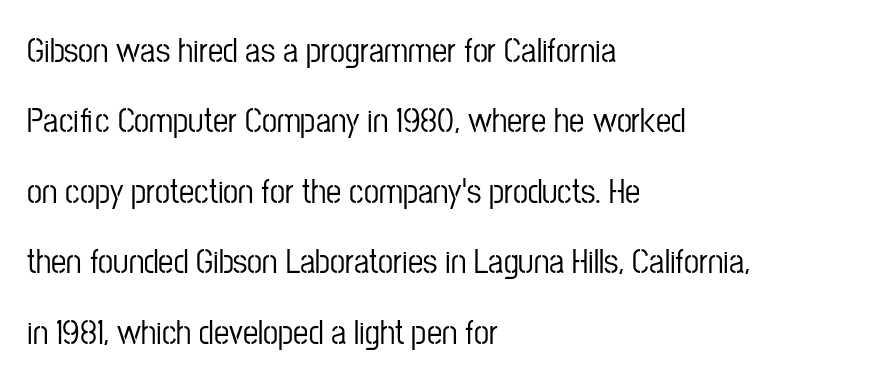
The designer went with a sans here, leaving each stem footless. Does the lettering tilt? It doesn't — this is upright. The rendering keeps characters at their native spacing. Honestly, the rows look like they've been pulled way apart.
